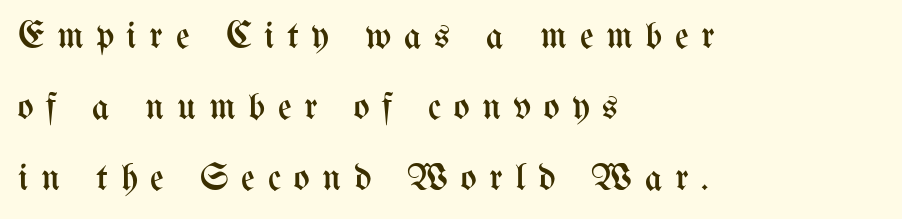
This is roman type, the default non-slanted kind. Note the varied advance widths — an 'i' is clearly narrower than an 'm'. Layout note: lines flush left. Words appear elongated and porous because spacing is wide.
